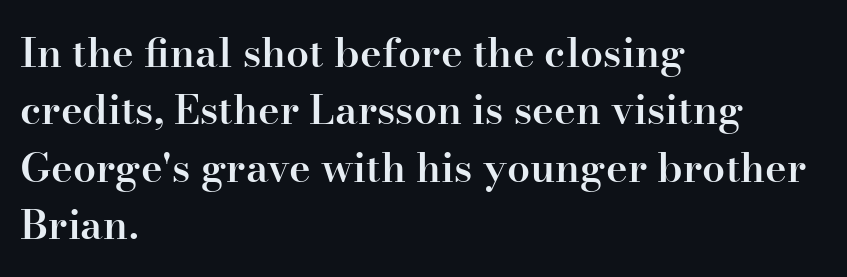
The font family rendered here belongs to the serif group. The line texture is even and compact thanks to regular tracking. The passage shown is typed in a proportional face where columns would drift. Caption: semibold face, moderately heavy strokes.
